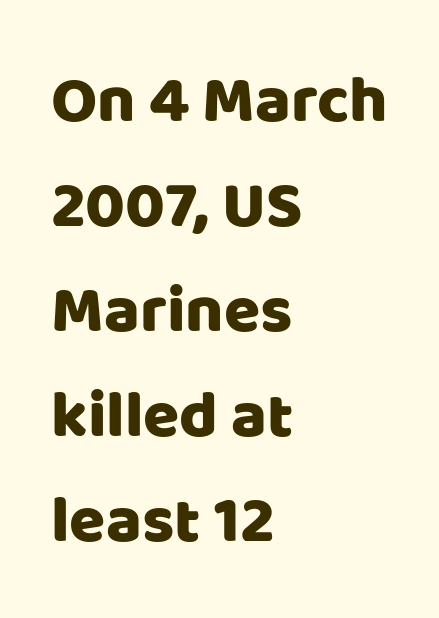
{"serif": "no", "italic": "no", "width": "normal", "stroke_contrast": "low", "x_height": "large", "monospaced": "no", "underline": "no", "align": "left", "line_spacing": "normal", "line_spacing_ratio": 1.59, "letter_spacing": "normal", "letter_spacing_em": 0.0, "glyph_px": 66}
